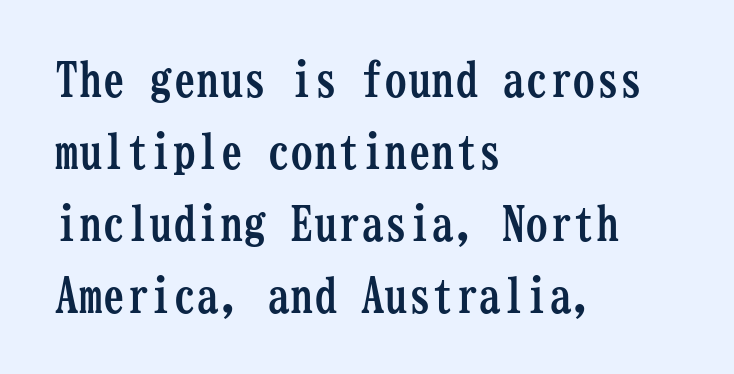
The letters are bold, with thick, heavy strokes. Every character sits straight up, as roman type does. The gaps between neighbouring characters are ordinary and unremarkable. The passage shown is typed in a monospace face where columns stay perfectly aligned. The gap between lines stays unmarked. Notice how the passage keeps a crisp vertical edge on the left only.
